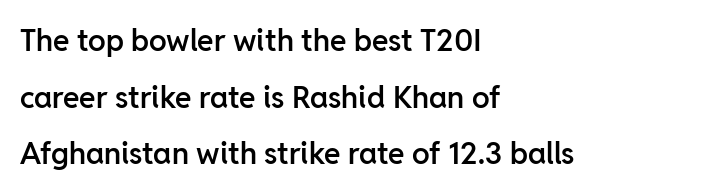
{"serif": "no", "italic": "no", "bold": "semi", "weight": "semibold", "width": "normal", "stroke_contrast": "low", "x_height": "medium", "monospaced": "no", "underline": "no", "align": "left", "line_spacing_ratio": 1.89, "letter_spacing": "normal", "letter_spacing_em": 0.0, "glyph_px": 30}
